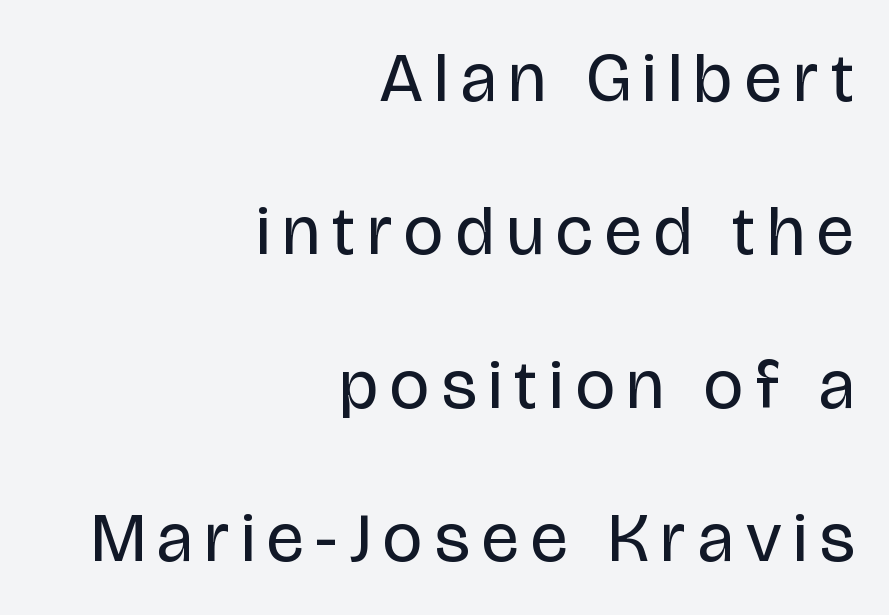
Widely set lines give the paragraph a tall, airy silhouette. These lines are set flush right with a ragged left edge. Character widths vary here, with narrow letters taking less room than wide ones. The foot of each line stays bare and open.
